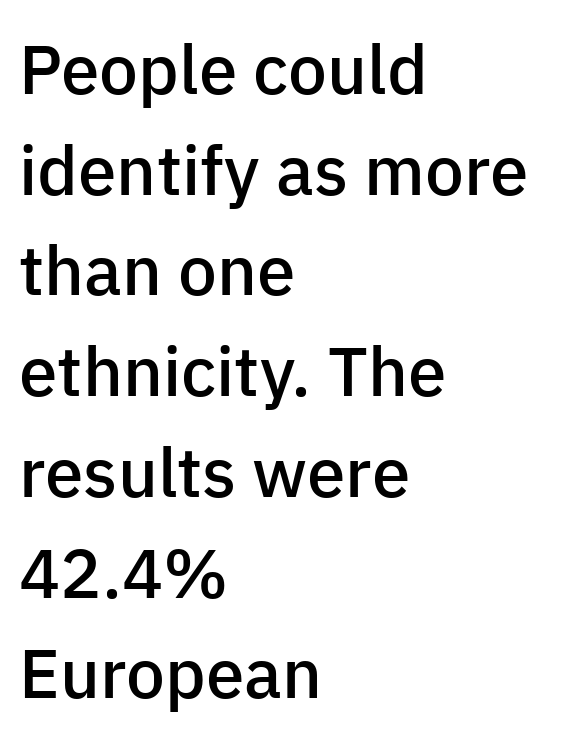
{"serif": "no", "italic": "no", "bold": "semi", "weight": "semibold", "width": "normal", "stroke_contrast": "low", "x_height": "medium", "monospaced": "no", "underline": "no", "align": "left", "line_spacing": "normal", "line_spacing_ratio": 1.46, "letter_spacing": "normal", "letter_spacing_em": 0.0, "glyph_px": 69}
